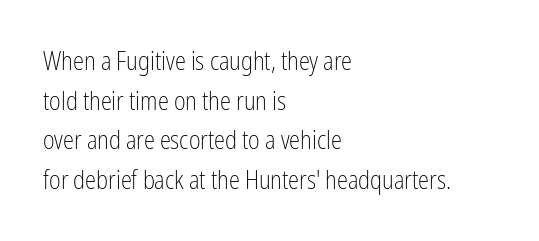
{"italic": "no", "bold": "no", "underline": "no", "align": "left", "line_spacing": "normal", "line_spacing_ratio": 1.59, "letter_spacing": "normal", "letter_spacing_em": 0.0, "glyph_px": 25}
